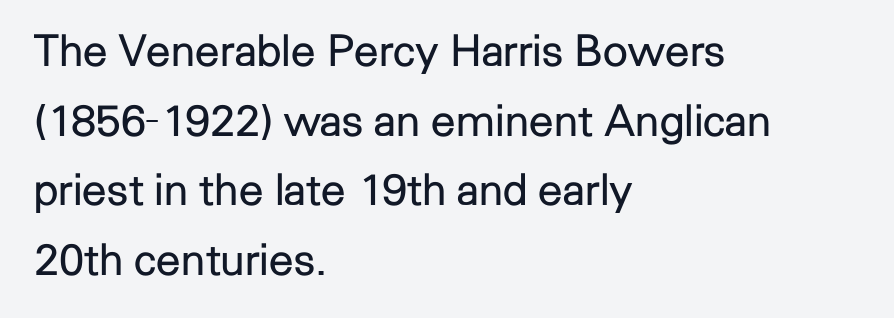
Q: Is the text bold? A: No.
Q: Is the text italic (slanted)? A: No, it is upright.
Q: Is the typeface a serif or a sans-serif typeface? A: Sans-serif.
Q: Is the text underlined? A: No.
Q: How is the paragraph aligned? A: Left-aligned.
Q: Is the spacing between letters normal or unusually wide? A: Normal.
Q: Is the spacing between lines tight, normal or loose? A: Normal.
Q: Width (condensed, normal, or wide)? A: Normal.
Q: Stroke contrast? A: Low.
Q: x-height? A: Medium.
Q: Monospaced? A: No.
